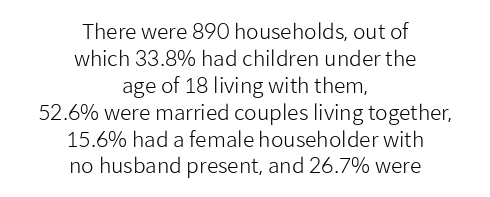
{"italic": "no", "bold": "no", "underline": "no", "align": "center", "line_spacing": "normal", "line_spacing_ratio": 1.28, "letter_spacing": "normal", "letter_spacing_em": 0.0, "glyph_px": 21}
